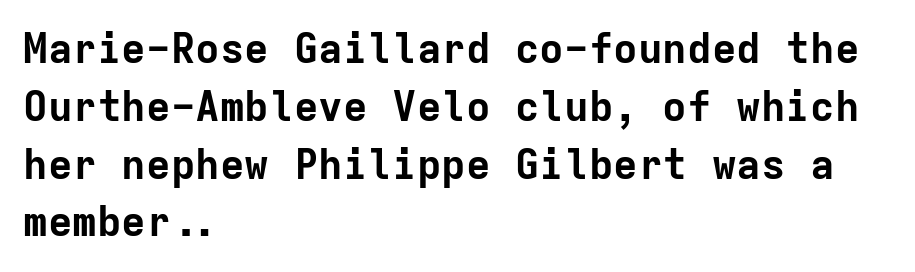
A student would call this left alignment; a typographer would say flush left, rag right. The space directly below the letters is spotless. Students, note that the glyphs here touch the page at normal intervals. In terms of leading, this rendering sits right in the middle. The lettering stays uniformly vertical, giving the passage a roman look. The type family on display is of the sans-serif kind.
